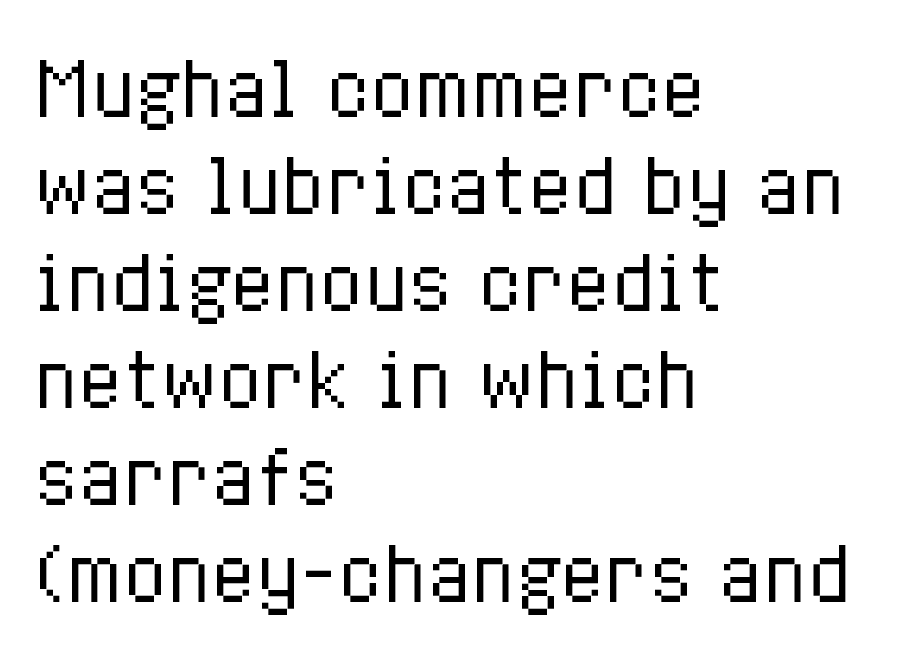
{"italic": "no", "bold": "no", "weight": "regular", "width": "condensed", "stroke_contrast": "low", "x_height": "medium", "monospaced": "no", "underline": "no", "align": "left", "line_spacing": "normal", "line_spacing_ratio": 1.33, "letter_spacing": "normal", "letter_spacing_em": 0.0, "glyph_px": 73}
